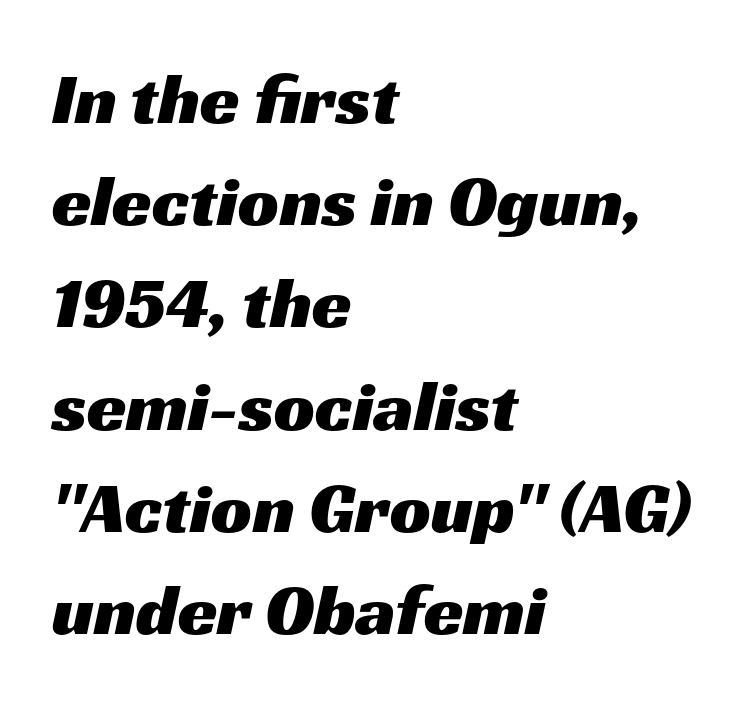
{"serif": "no", "width": "wide", "stroke_contrast": "medium", "x_height": "medium", "monospaced": "no", "underline": "no", "align": "left", "line_spacing": "normal", "line_spacing_ratio": 1.42, "letter_spacing": "normal", "letter_spacing_em": 0.0, "glyph_px": 72}
